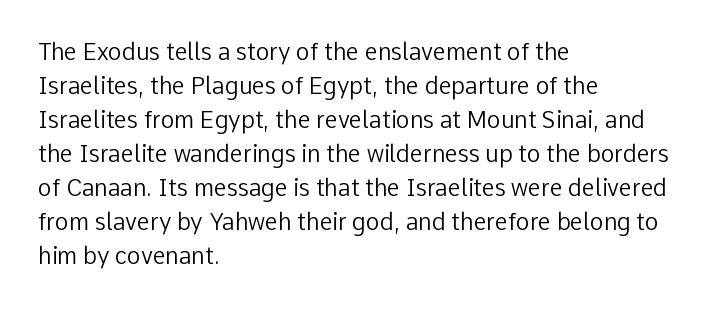
{"italic": "no", "bold": "no", "underline": "no", "align": "left", "line_spacing": "normal", "line_spacing_ratio": 1.48, "letter_spacing": "normal", "letter_spacing_em": 0.0, "glyph_px": 23}
